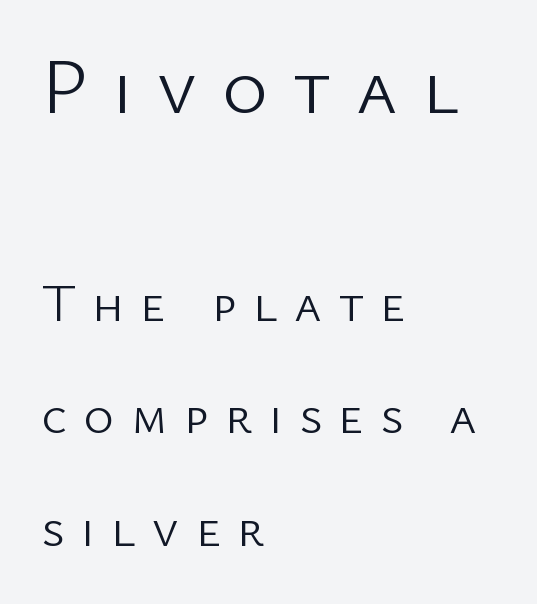
{"serif": "no", "italic": "no", "bold": "no", "weight": "light", "width": "normal", "stroke_contrast": "low", "x_height": "medium", "monospaced": "no", "underline": "no", "align": "left", "line_spacing": "loose", "line_spacing_ratio": 2.17, "letter_spacing": "wide", "letter_spacing_em": 0.32, "larger_block": "first", "size_ratio": 1.5, "glyph_px": 78}
